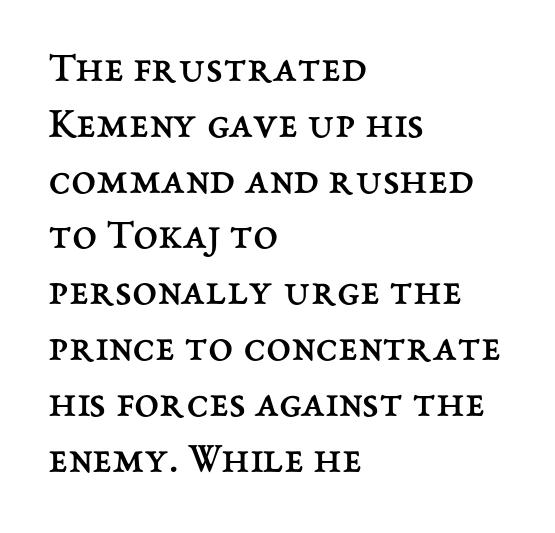
{"italic": "no", "bold": "no", "weight": "regular", "width": "normal", "stroke_contrast": "medium", "x_height": "medium", "monospaced": "no", "underline": "no", "align": "left", "line_spacing_ratio": 1.24, "letter_spacing": "normal", "letter_spacing_em": 0.0, "glyph_px": 45}
